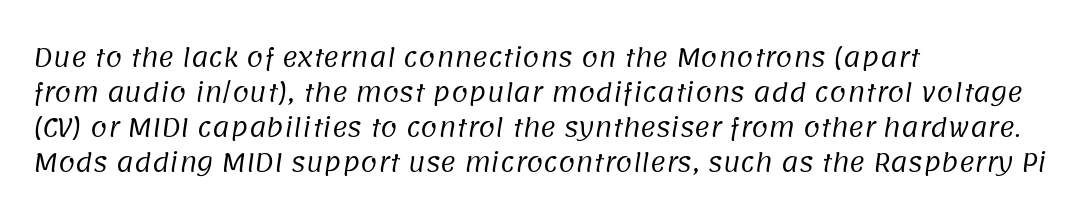
Underline: absent. The font sits on the lighter half of the weight spectrum, regular included. Regarding leading, the lines here are spaced in the standard way. Standard letterfit; no display-style spreading of the glyphs. Teacher's note: observe the even left margin — that is flush-left alignment.
